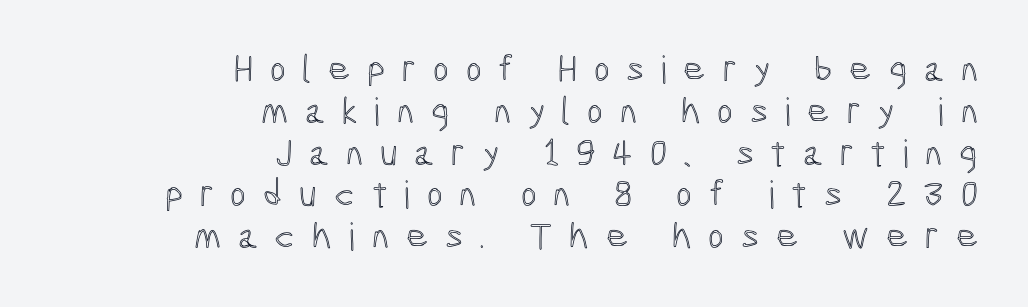
Reading down the block, your eye finds every line finishing at a fixed right position. Descender tails drop into unmarked territory. Caption: expanded tracking, letters set apart. Summary of vertical rhythm: compact, with narrow interline spacing. Quick note: not italic, upright. The rendering uses natural spacing where letterforms have individual widths.
